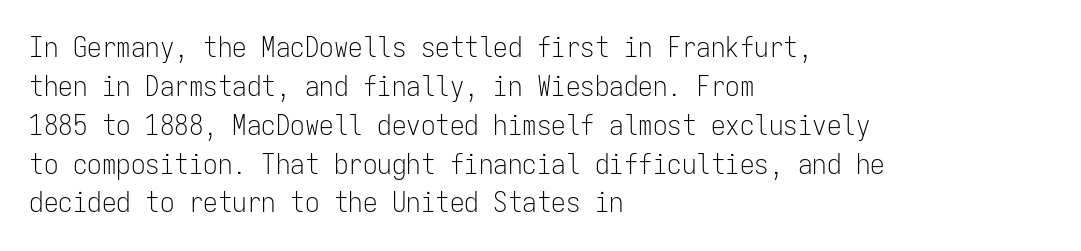
The image shows 29 px light, condensed sans-serif type, upright, monospaced; set left-aligned, normal line spacing (1.34x), normal letter spacing, not underlined; low stroke contrast and a medium x-height.
